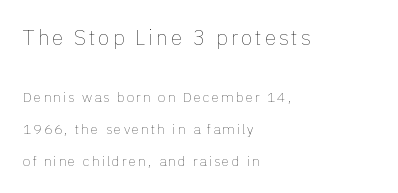
{"italic": "no", "bold": "no", "underline": "no", "align": "left", "line_spacing": "loose", "line_spacing_ratio": 2.26, "larger_block": "first", "size_ratio": 1.5, "glyph_px": 21}
